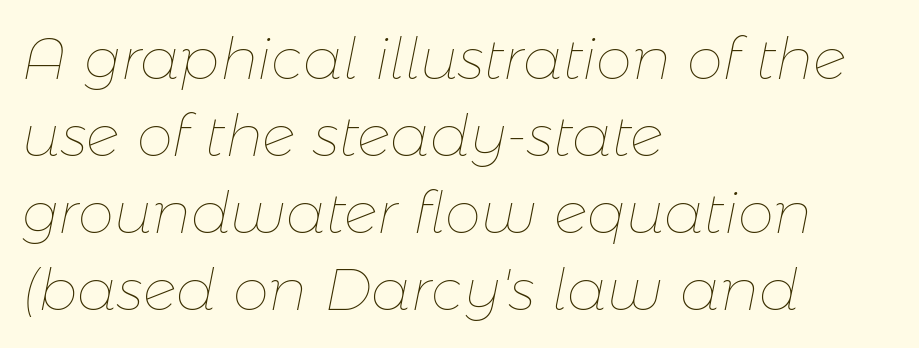
What stands out about the letter spacing? Nothing — it is the standard amount. Heaviness? Minimal to ordinary, like unemphasized prose. The space between consecutive lines is moderate. The gap between lines stays unmarked.
